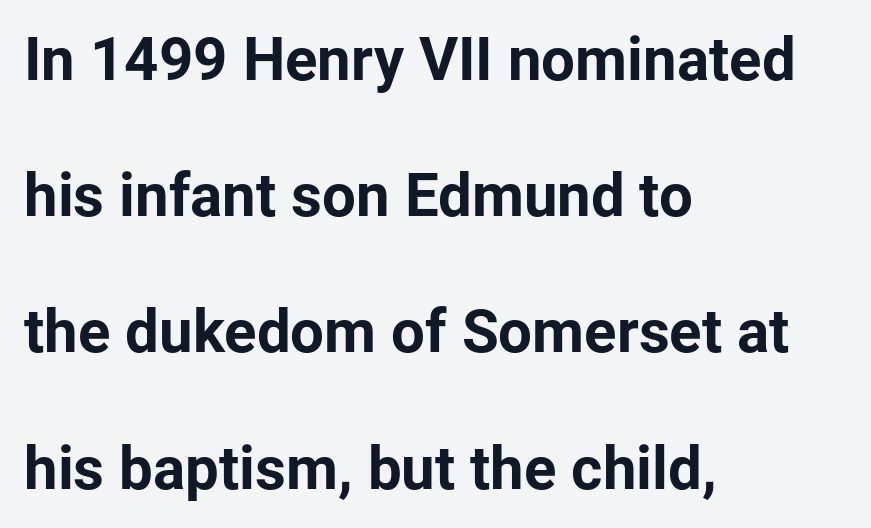
{"serif": "no", "italic": "no", "bold": "yes", "weight": "bold", "width": "normal", "stroke_contrast": "low", "x_height": "medium", "monospaced": "no", "underline": "no", "align": "left", "line_spacing": "loose", "line_spacing_ratio": 2.27, "letter_spacing": "normal", "letter_spacing_em": 0.0, "glyph_px": 60}
